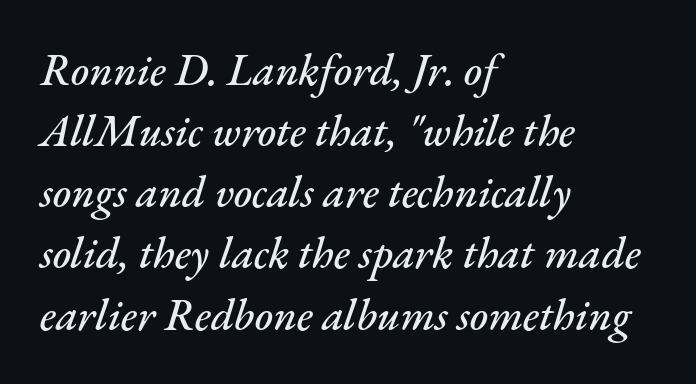
{"italic": "yes", "lean": "right", "slant_degrees": 17, "width": "normal", "stroke_contrast": "medium", "x_height": "small", "monospaced": "no", "underline": "no", "align": "left", "line_spacing": "normal", "line_spacing_ratio": 1.39, "letter_spacing": "normal", "letter_spacing_em": 0.0, "glyph_px": 44}
